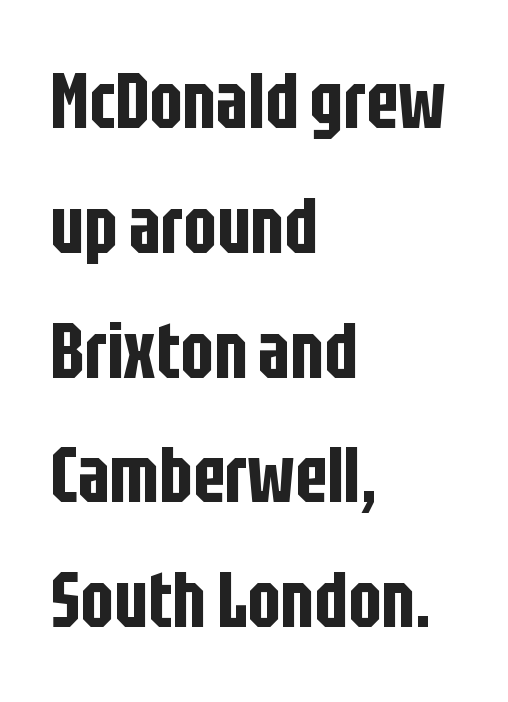
The image shows 78 px condensed sans-serif type, upright; set left-aligned, normal line spacing (1.6x), normal letter spacing, not underlined; low stroke contrast and a large x-height.
